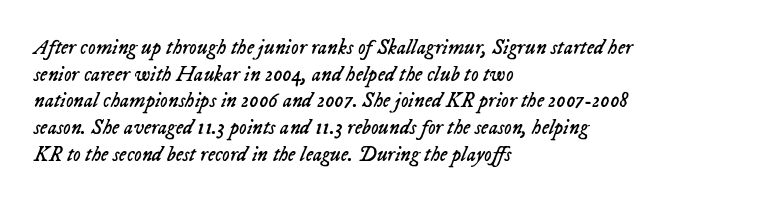
Q: Is the text bold? A: No.
Q: Is the text italic (slanted)? A: Yes, it leans right by about 23 degrees.
Q: Is the text underlined? A: No.
Q: How is the paragraph aligned? A: Left-aligned.
Q: Is the spacing between letters normal or unusually wide? A: Normal.
Q: Is the spacing between lines tight, normal or loose? A: Normal.
